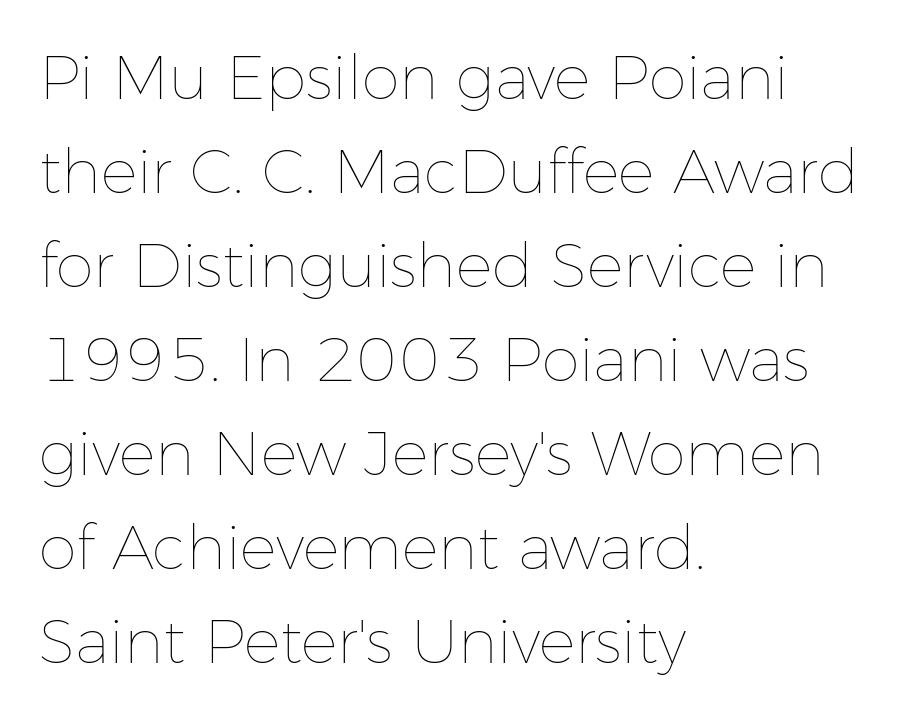
Q: Is the text bold? A: No.
Q: Is the text italic (slanted)? A: No, it is upright.
Q: Is the text underlined? A: No.
Q: How is the paragraph aligned? A: Left-aligned.
Q: Is the spacing between letters normal or unusually wide? A: Normal.
Q: Is the spacing between lines tight, normal or loose? A: Normal.
Q: Width (condensed, normal, or wide)? A: Normal.
Q: Stroke contrast? A: Low.
Q: x-height? A: Medium.
Q: Monospaced? A: No.
